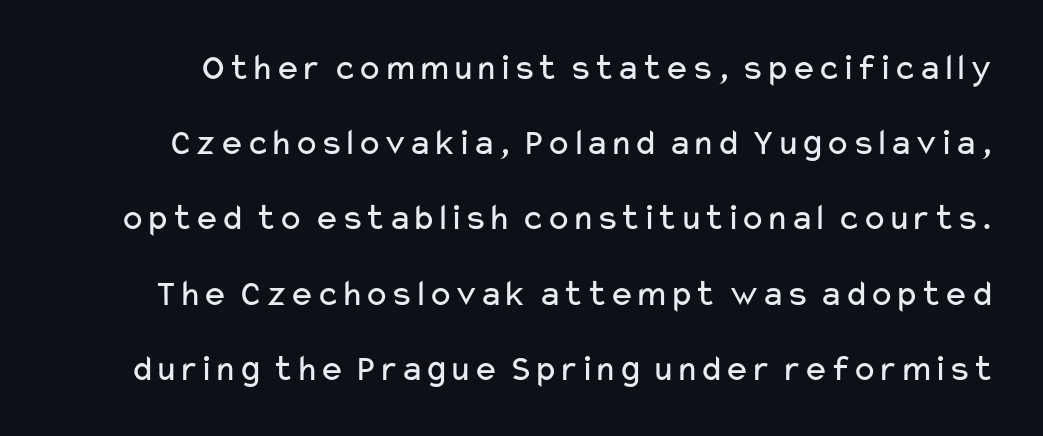
{"serif": "no", "italic": "no", "bold": "no", "weight": "regular", "width": "wide", "stroke_contrast": "low", "x_height": "medium", "monospaced": "no", "underline": "no", "line_spacing": "loose", "line_spacing_ratio": 1.98, "letter_spacing": "normal", "letter_spacing_em": 0.0, "glyph_px": 38}
